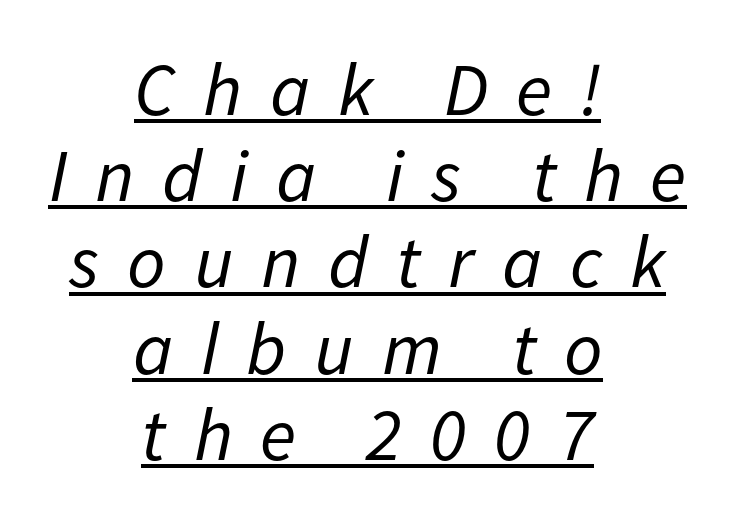
Quick note: interline space is minimal. Display-style spreading of the glyphs; the letterfit is very open. Leftover space on each line is divided equally before and after the words. Yep, that's italic — everything's leaning. Vertical stems look standard width or narrower in stroke. Underline: present.
